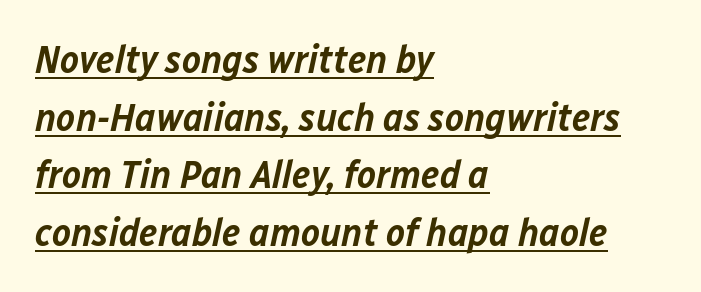
Q: Is the text bold? A: Semi-bold.
Q: Is the text italic (slanted)? A: Yes, it leans right by about 12 degrees.
Q: Is the text underlined? A: Yes.
Q: How is the paragraph aligned? A: Left-aligned.
Q: Is the spacing between letters normal or unusually wide? A: Normal.
Q: Is the spacing between lines tight, normal or loose? A: Normal.
Q: Width (condensed, normal, or wide)? A: Normal.
Q: Stroke contrast? A: Low.
Q: x-height? A: Medium.
Q: Monospaced? A: No.
